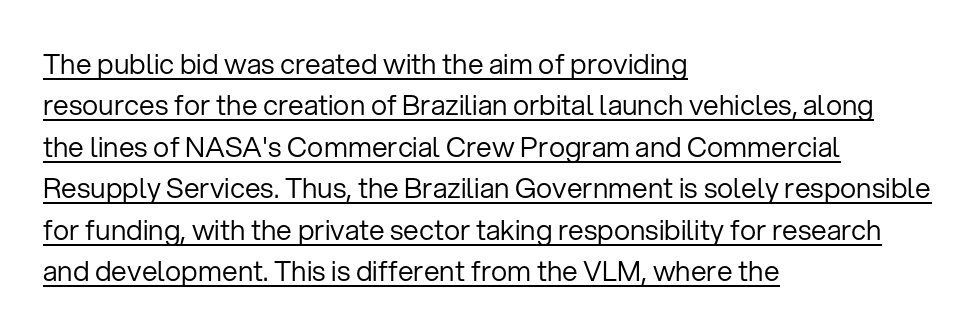
There is no visible air inserted between adjacent glyphs. Underline: present. Stroke mass is kept to a normal reading level or below. Notice how the passage keeps a crisp vertical edge on the left only.
